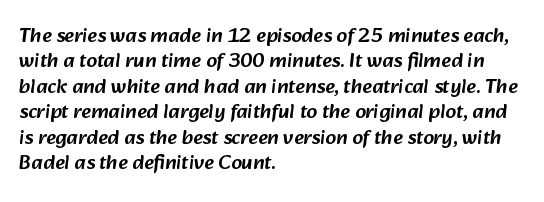
The gaps between neighbouring characters are ordinary and unremarkable. Anything drawn beneath the words? Only blank space. The rendering anchors every line to the left-hand side.
